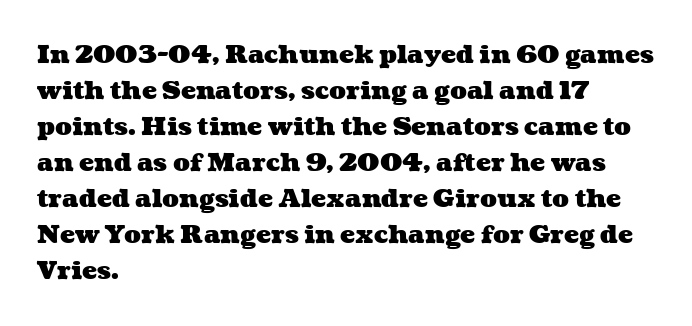
Q: Is the text bold? A: Yes.
Q: Is the text underlined? A: No.
Q: How is the paragraph aligned? A: Left-aligned.
Q: Is the spacing between letters normal or unusually wide? A: Normal.
Q: Is the spacing between lines tight, normal or loose? A: Normal.
